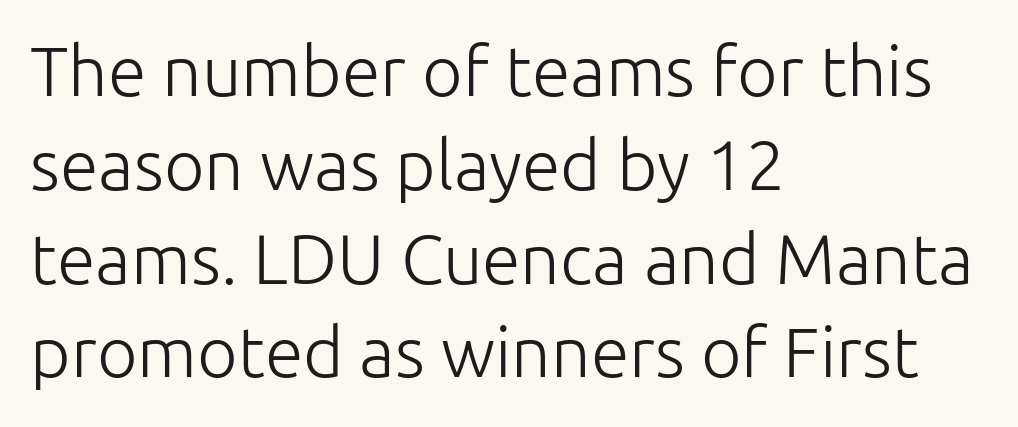
{"serif": "no", "italic": "no", "bold": "no", "weight": "light", "width": "normal", "stroke_contrast": "low", "x_height": "medium", "monospaced": "no", "underline": "no", "align": "left", "line_spacing": "normal", "line_spacing_ratio": 1.34, "letter_spacing": "normal", "letter_spacing_em": 0.0, "glyph_px": 70}
